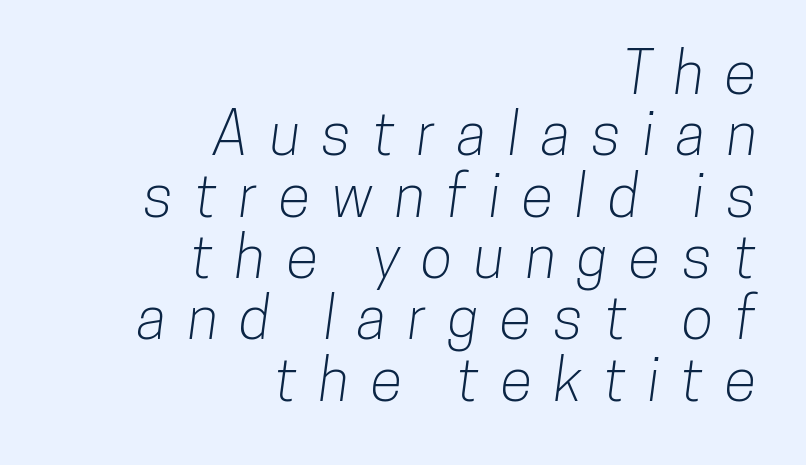
{"serif": "no", "width": "condensed", "stroke_contrast": "low", "x_height": "medium", "monospaced": "no", "underline": "no", "align": "right", "line_spacing": "tight", "line_spacing_ratio": 1.04, "letter_spacing": "wide", "letter_spacing_em": 0.36, "glyph_px": 59}
